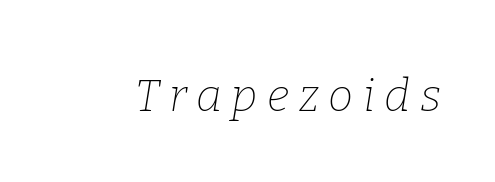
{"serif": "yes", "italic": "yes", "lean": "right", "slant_degrees": 9, "bold": "no", "weight": "thin", "width": "normal", "stroke_contrast": "low", "x_height": "medium", "monospaced": "no", "underline": "no", "letter_spacing": "wide", "letter_spacing_em": 0.21, "glyph_px": 45}
